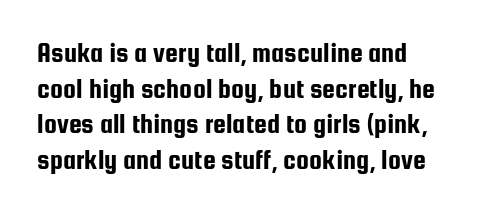
{"serif": "no", "italic": "no", "width": "condensed", "stroke_contrast": "low", "x_height": "medium", "monospaced": "no", "underline": "no", "line_spacing_ratio": 1.23, "letter_spacing": "normal", "letter_spacing_em": 0.0, "glyph_px": 29}
